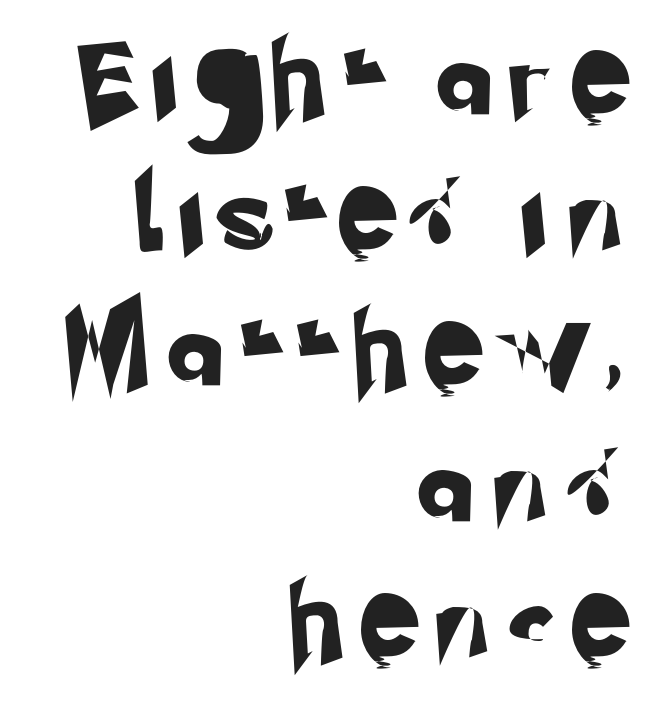
Unlike a traditional serif, this face leaves its strokes unadorned. You could not count columns in this text — the font is proportionally spaced. Look at the tracking — it's clearly loosened, letters drifting apart. Descenders are the only things crossing below the line. The compositor pushed each line to the right boundary.
